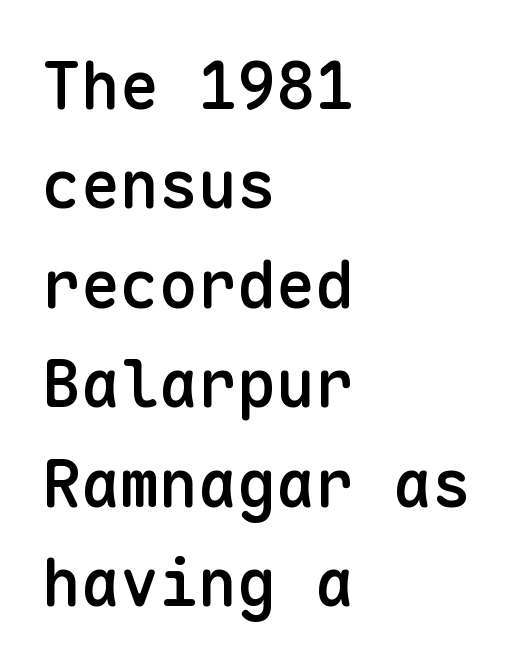
The image shows 65 px semibold sans-serif type, upright, monospaced; set left-aligned, normal line spacing (1.53x), normal letter spacing, not underlined; low stroke contrast and a medium x-height.
